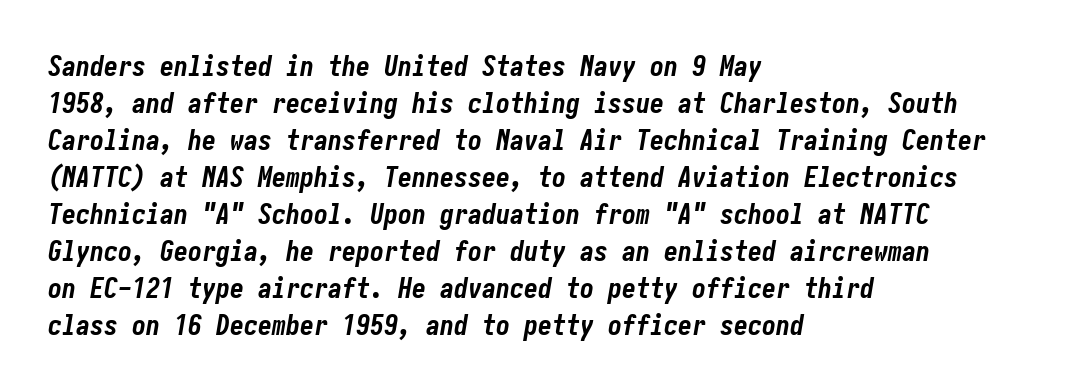
The image shows 28 px bold, condensed type, italic (leaning right); set left-aligned, normal line spacing (1.32x), normal letter spacing, not underlined; low stroke contrast and a medium x-height.
